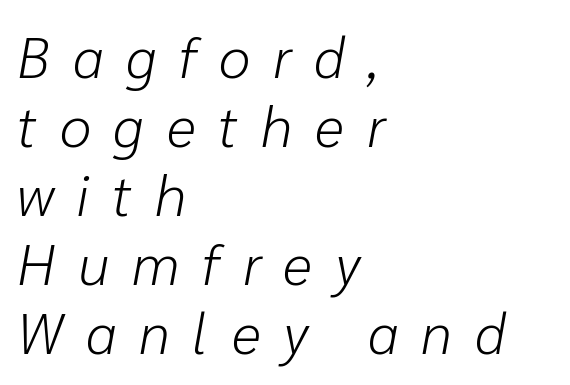
The image shows 57 px light type, italic (leaning right); set left-aligned, line spacing 1.21x, unusually wide letter spacing (+0.4 em), not underlined; low stroke contrast and a medium x-height.
